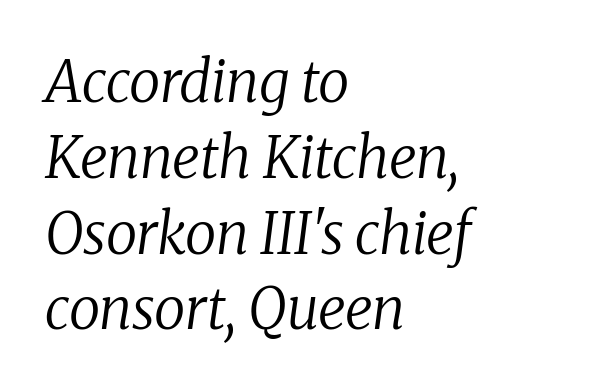
{"serif": "yes", "italic": "yes", "lean": "right", "slant_degrees": 8, "bold": "no", "weight": "regular", "width": "normal", "stroke_contrast": "low", "x_height": "medium", "monospaced": "no", "underline": "no", "align": "left", "line_spacing": "normal", "line_spacing_ratio": 1.33, "letter_spacing": "normal", "letter_spacing_em": 0.0, "glyph_px": 57}
